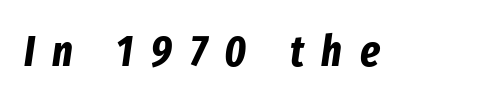
In terms of letterspacing, this is a distinctly airy, spread setting. Spacing verdict: proportional, widths tailored to each character. The typesetting leans heavy: a genuine bold. No word sits above an underline. Slant detected: the letters are inclined.
